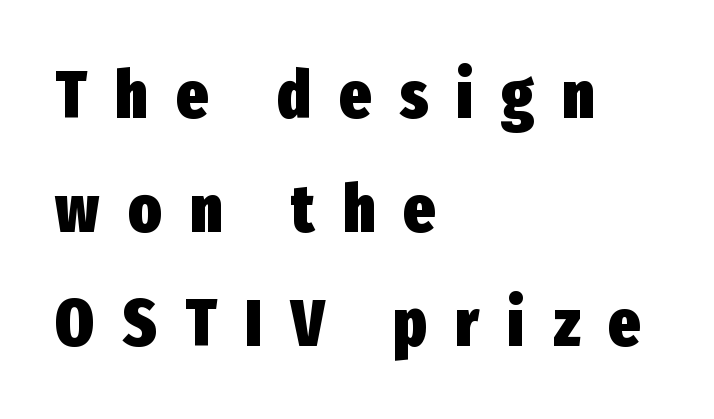
The image shows 67 px heavy, condensed sans-serif type, upright; set left-aligned, normal line spacing (1.7x), unusually wide letter spacing (+0.43 em), not underlined; low stroke contrast and a medium x-height.
